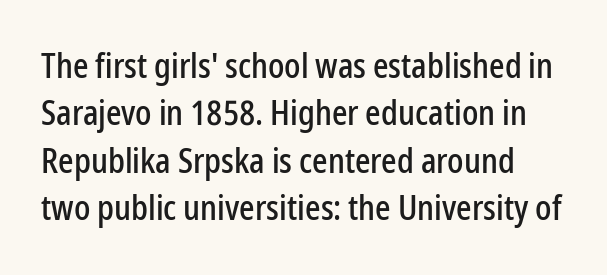
Q: Is the text italic (slanted)? A: No, it is upright.
Q: Is the typeface a serif or a sans-serif typeface? A: Sans-serif.
Q: Is the text underlined? A: No.
Q: Is the spacing between letters normal or unusually wide? A: Normal.
Q: Is the spacing between lines tight, normal or loose? A: Normal.
Q: Width (condensed, normal, or wide)? A: Condensed.
Q: Stroke contrast? A: Low.
Q: x-height? A: Medium.
Q: Monospaced? A: No.
